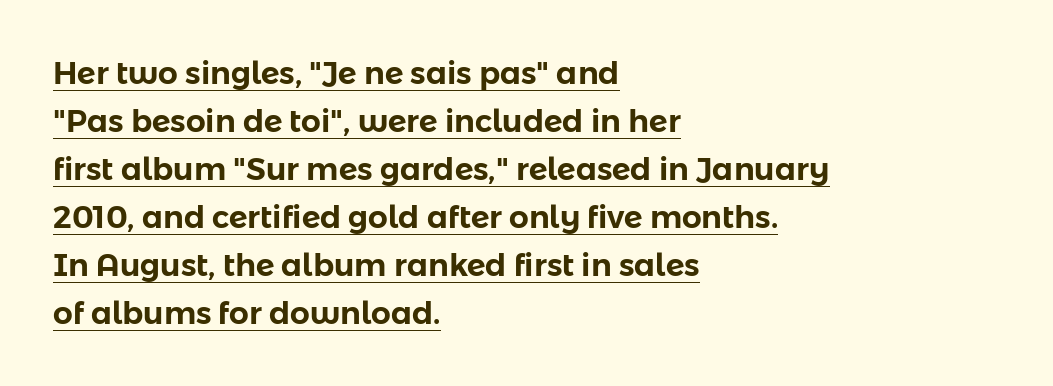
Left-aligned paragraph, ragged on the right. Each word holds together tightly as a unit, with standard inter-letter gaps. Ordinary non-slanted type is in use. You can see a thin bar hugging the bottom of the glyphs. Vertically, the passage feels balanced, rows spaced as you'd expect. Nothing sits at the stroke ends, so this counts as sans-serif.
